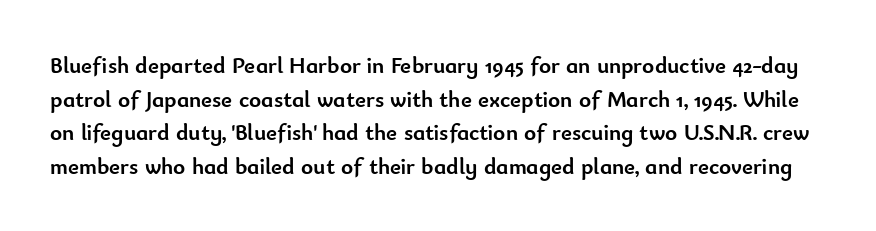
{"italic": "no", "bold": "yes", "underline": "no", "line_spacing": "normal", "line_spacing_ratio": 1.46, "letter_spacing": "normal", "letter_spacing_em": 0.0, "glyph_px": 23}
